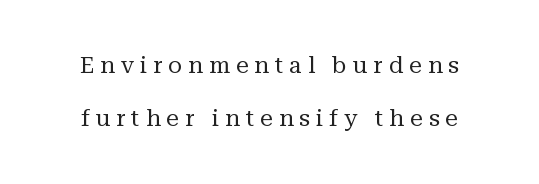
Leading is clearly above the norm, producing a sparse column. Words float on clear page, feet unadorned. Italic: no, the glyphs are upright roman. You could only call the tracking loose — the letters float apart. Weight class: somewhere from thin through regular.
